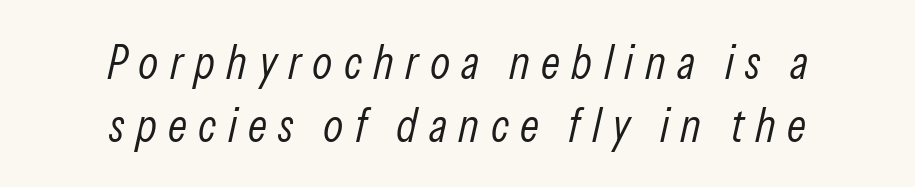
It's the slanting kind of type. Ink coverage per letter is moderate at most. This rendering uses center alignment, leaving both contours irregular but symmetric. This sample has the flowing, uneven cadence of proportional lettering. Honestly, there is no underline to notice here at all. Inter-character spacing is expanded well beyond the font's built-in metrics.
